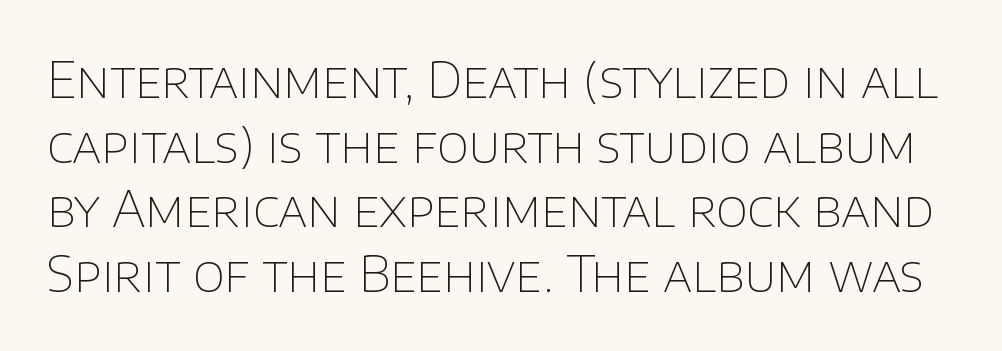
The typesetting does not lean heavy: it is not bold. The font's upright variant was chosen for this text. Words appear dense and cohesive because spacing is normal. Honestly, the row spacing looks completely unremarkable. Here the designer chose a conventional face with non-uniform glyph widths. The type family on display is of the sans-serif kind.
